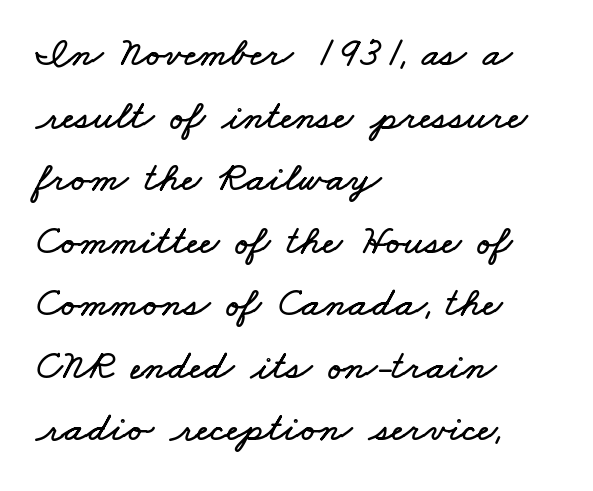
Q: Is the text underlined? A: No.
Q: How is the paragraph aligned? A: Left-aligned.
Q: Is the spacing between letters normal or unusually wide? A: Normal.
Q: Is the spacing between lines tight, normal or loose? A: Normal.
Q: Width (condensed, normal, or wide)? A: Wide.
Q: Stroke contrast? A: Low.
Q: x-height? A: Small.
Q: Monospaced? A: No.
